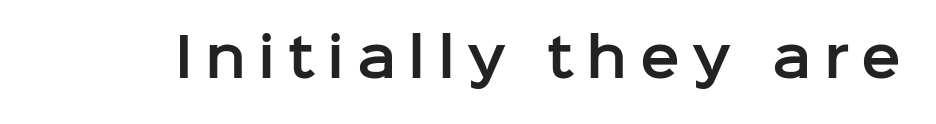
How are the letters spaced? Widely, with obvious added tracking. This is roman type, the default non-slanted kind. Clear beneath every line of the passage. You could not count columns in this text — the font is proportionally spaced.
